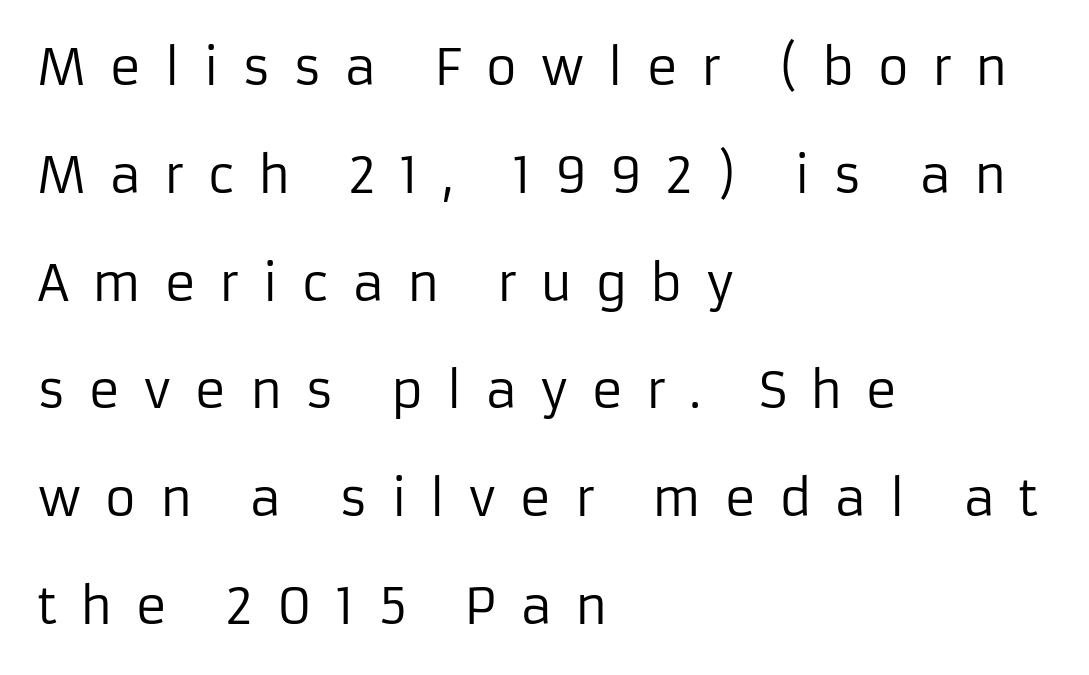
The image shows 49 px regular-weight sans-serif type, upright; set left-aligned, loose line spacing (2.2x), unusually wide letter spacing (+0.46 em), not underlined; low stroke contrast and a medium x-height.
